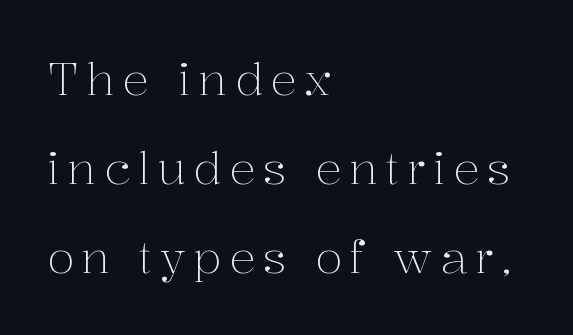
Stroke terminals: seriffed. This is roman type, the default non-slanted kind. The letters advance in unequal steps, a hallmark of proportional type. Check under the words: just untouched page.
